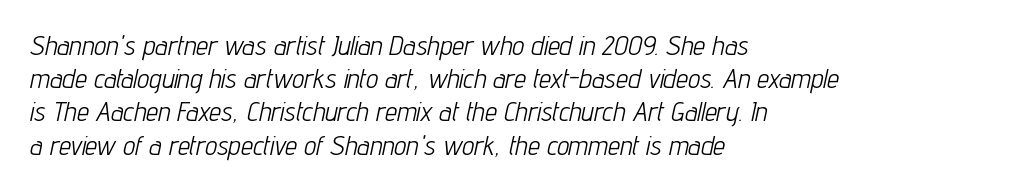
Q: Is the text bold? A: No.
Q: Is the text italic (slanted)? A: Yes, it leans right by about 12 degrees.
Q: Is the text underlined? A: No.
Q: How is the paragraph aligned? A: Left-aligned.
Q: Is the spacing between letters normal or unusually wide? A: Normal.
